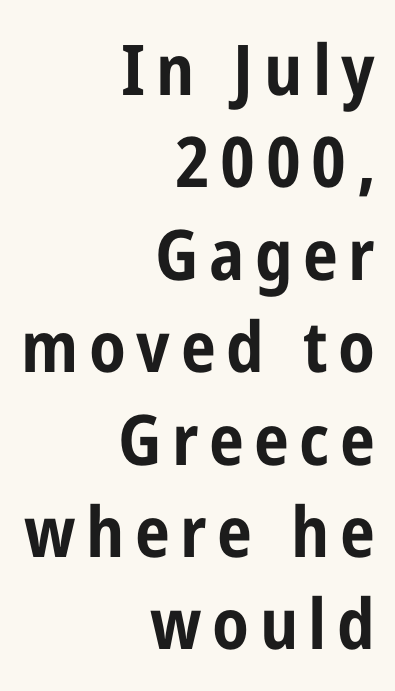
Varying glyph widths throughout — classic text-font behaviour. These lines are set flush right with a ragged left edge. Upright lettering throughout. Anything drawn beneath the words? Only blank space.
